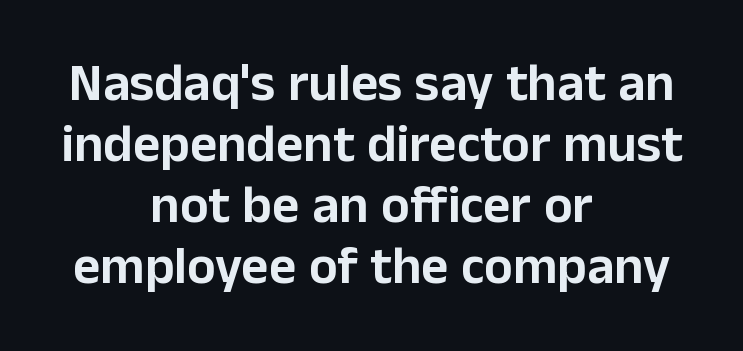
{"serif": "no", "italic": "no", "width": "normal", "stroke_contrast": "low", "x_height": "medium", "monospaced": "no", "underline": "no", "align": "center", "line_spacing": "tight", "line_spacing_ratio": 1.15, "letter_spacing": "normal", "letter_spacing_em": 0.0, "glyph_px": 53}
